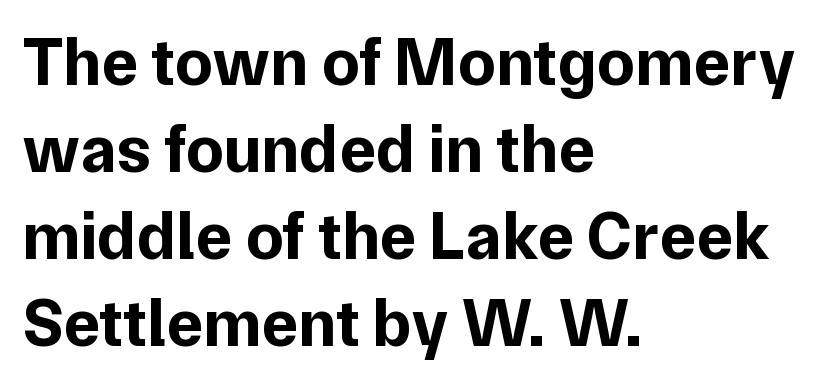
Varying glyph widths throughout — classic text-font behaviour. You'd pick this weight for a headline — it's a proper bold. In terms of letterform style, serifs are entirely absent. A classic flush-left, rag-right setting is used for this passage. The rows are spaced the way most documents space them.
